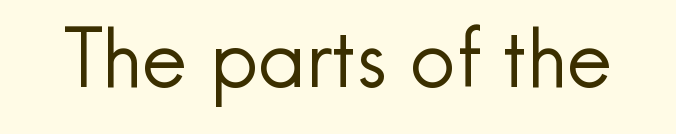
The image shows 80 px regular-weight sans-serif type, upright; set normal letter spacing, not underlined; a small x-height.
